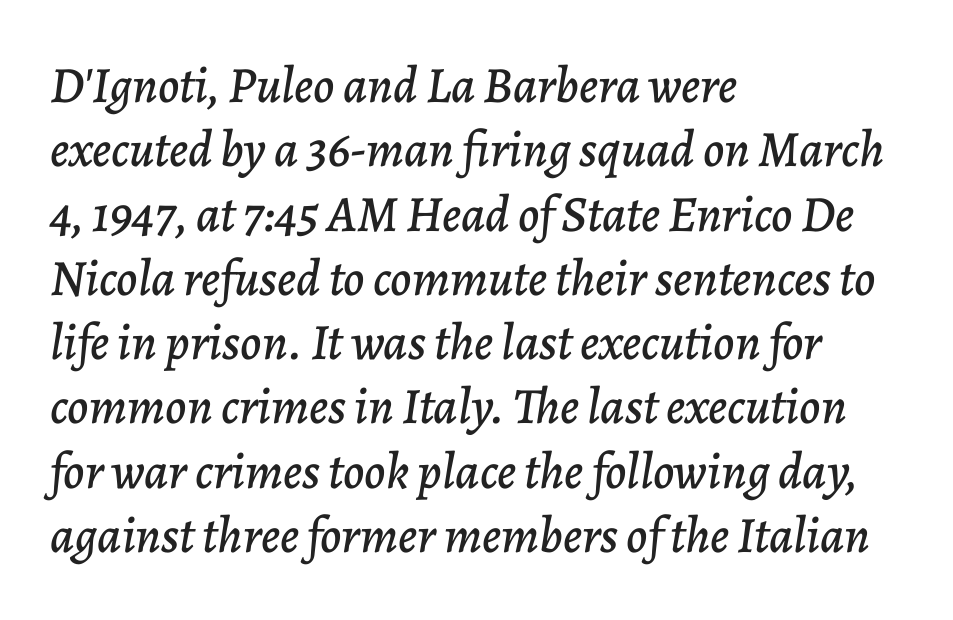
The image shows 51 px text type, italic (leaning right); set left-aligned, normal line spacing (1.26x), normal letter spacing, not underlined; low stroke contrast and a medium x-height.
